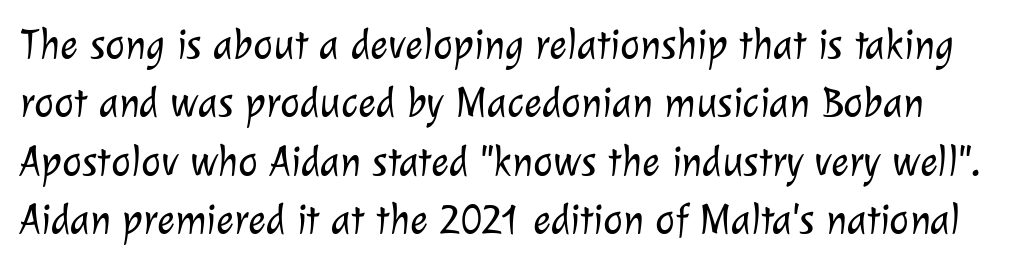
The strip under each line holds only bare page. Typographically, this falls in the sans-serif category. This rendering leaves character spacing at its baseline value. This sample keeps an unexceptional amount of space between lines. This is not heavy type; no bold has been used.
